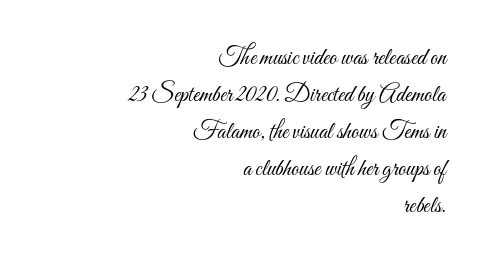
The image shows 24 px text type; set right-aligned, normal line spacing (1.54x), normal letter spacing, not underlined.
